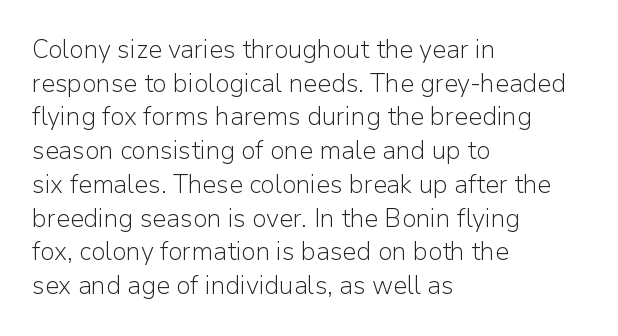
{"italic": "no", "bold": "no", "underline": "no", "align": "left", "line_spacing": "normal", "line_spacing_ratio": 1.35, "letter_spacing": "normal", "letter_spacing_em": 0.0, "glyph_px": 25}
